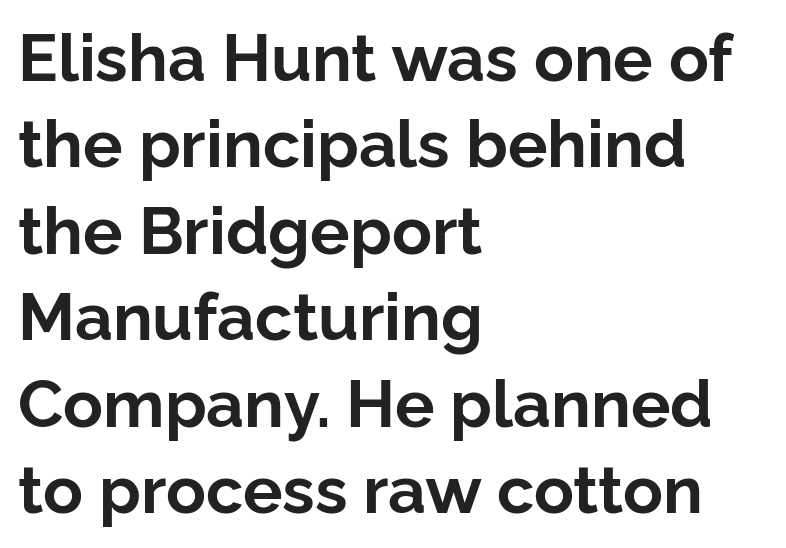
Q: Is the text bold? A: Yes.
Q: Is the text italic (slanted)? A: No, it is upright.
Q: Is the typeface a serif or a sans-serif typeface? A: Sans-serif.
Q: Is the text underlined? A: No.
Q: How is the paragraph aligned? A: Left-aligned.
Q: Is the spacing between letters normal or unusually wide? A: Normal.
Q: Is the spacing between lines tight, normal or loose? A: Normal.
Q: Width (condensed, normal, or wide)? A: Normal.
Q: Stroke contrast? A: Low.
Q: x-height? A: Medium.
Q: Monospaced? A: No.
